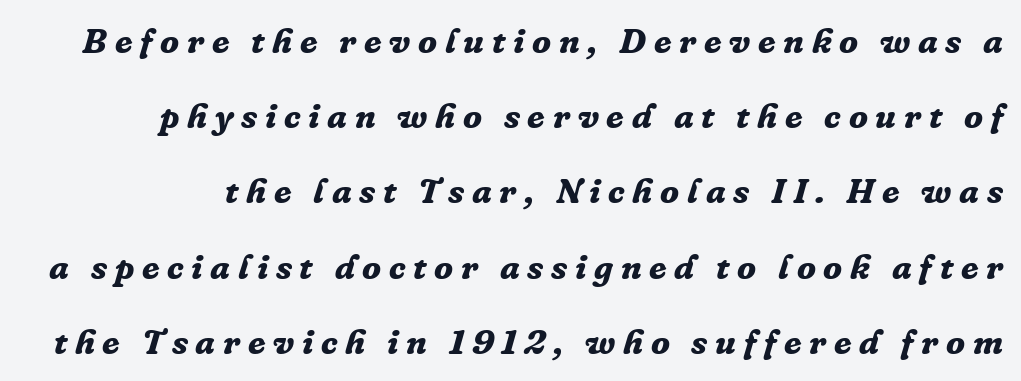
The image shows 35 px bold serif type, italic (leaning right); set loose line spacing (2.15x), unusually wide letter spacing (+0.22 em), not underlined; low stroke contrast and a medium x-height.
